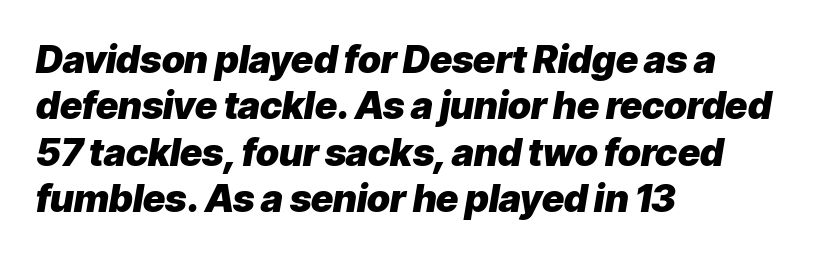
The image shows 38 px heavy type, italic (leaning right); set left-aligned, line spacing 1.22x, normal letter spacing, not underlined; low stroke contrast and a medium x-height.
